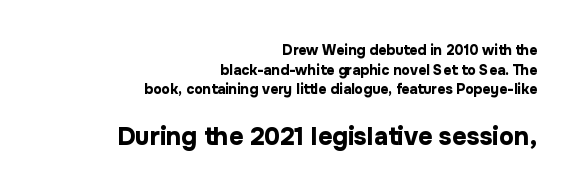
Anything drawn beneath the words? Only blank space. How would I describe the line gaps? Plain and ordinary. The gaps between neighbouring characters are ordinary and unremarkable. The lines in this sample share a right terminus and differ only in where they begin.
